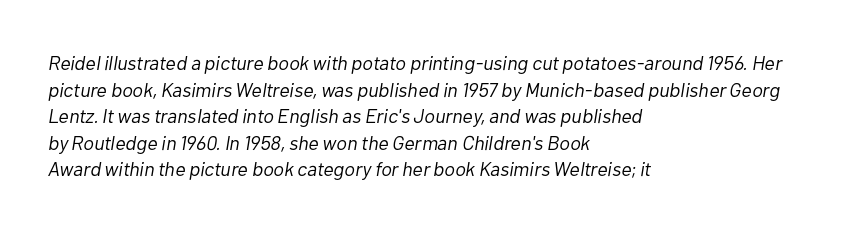
The image shows 20 px text type, italic (leaning right); set left-aligned, normal line spacing (1.33x), normal letter spacing, not underlined.
